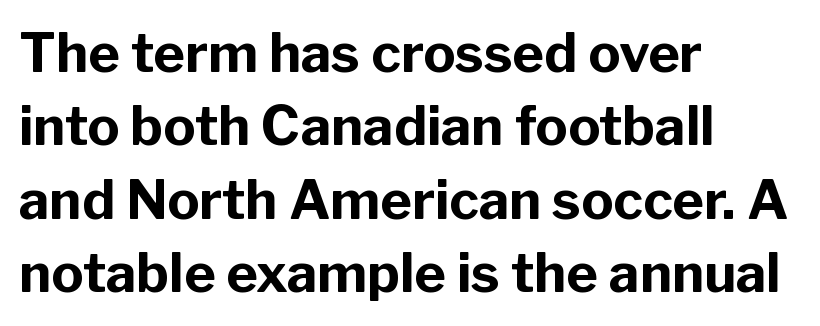
{"serif": "no", "italic": "no", "bold": "yes", "weight": "bold", "width": "normal", "stroke_contrast": "low", "x_height": "medium", "monospaced": "no", "underline": "no", "align": "left", "line_spacing": "normal", "line_spacing_ratio": 1.36, "letter_spacing": "normal", "letter_spacing_em": 0.0, "glyph_px": 54}
